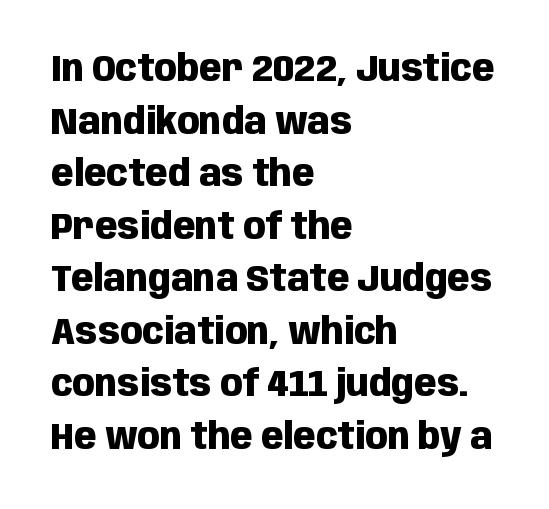
The image shows 37 px heavy, condensed sans-serif type, upright; set left-aligned, normal line spacing (1.42x), normal letter spacing, not underlined; low stroke contrast and a large x-height.
